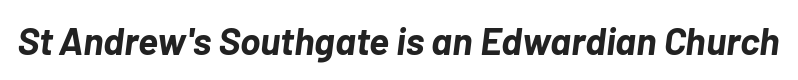
Check the space under the baseline: it is left empty. The passage shown is typed in a proportional face where columns would drift. Quick note: italic. Characters follow at the spacing the type designer built in. Caption: bold face, heavy strokes.
